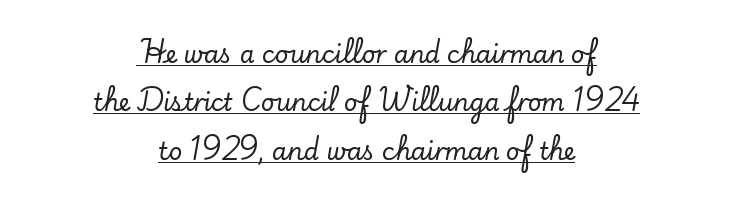
The passage shown stacks its lines with a broad gap. These characters rest on top of a visible drawn line. Spacing between characters is what you'd get straight out of the box. The text block is weighted toward neither margin, spreading evenly from the middle.
